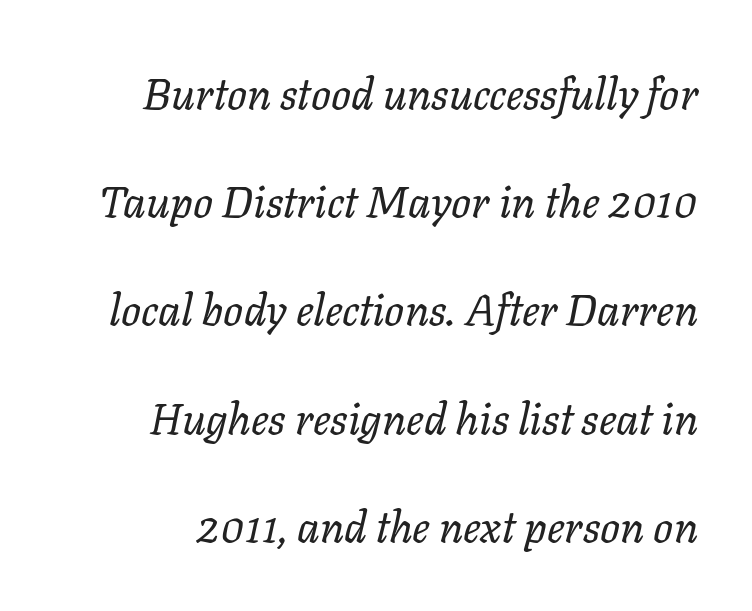
The image shows 44 px regular-weight type, italic (leaning right); set loose line spacing (2.46x), normal letter spacing, not underlined; low stroke contrast and a medium x-height.
